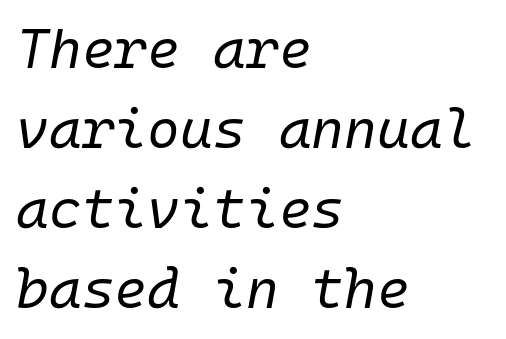
Q: Is the text bold? A: No.
Q: Is the text italic (slanted)? A: Yes, it leans right by about 10 degrees.
Q: Is the text underlined? A: No.
Q: How is the paragraph aligned? A: Left-aligned.
Q: Is the spacing between letters normal or unusually wide? A: Normal.
Q: Is the spacing between lines tight, normal or loose? A: Normal.
Q: Width (condensed, normal, or wide)? A: Normal.
Q: Stroke contrast? A: Low.
Q: x-height? A: Medium.
Q: Monospaced? A: Yes.
